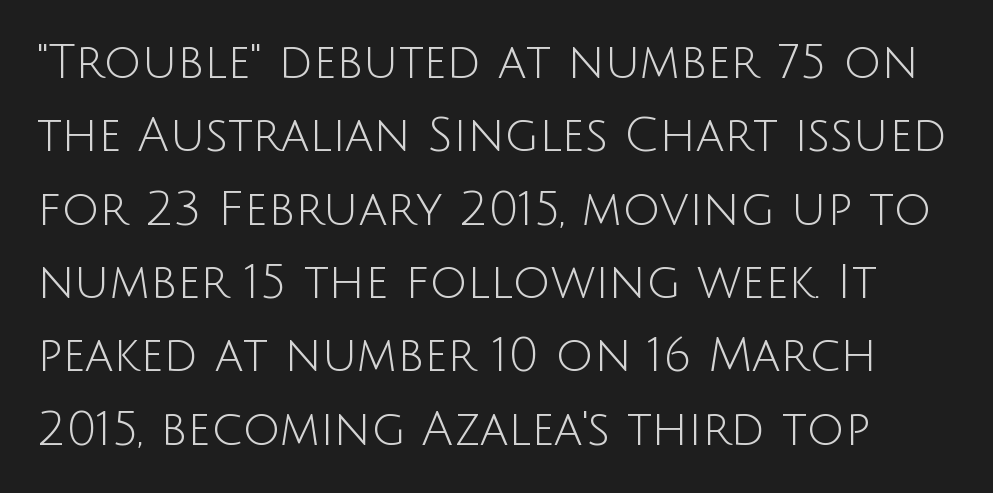
Each word holds together tightly as a unit, with standard inter-letter gaps. A light-to-regular cut is what we see here. This sample has the flowing, uneven cadence of proportional lettering. Just letters on the line, the space beneath them empty. These lines are composed in type without serifs.
